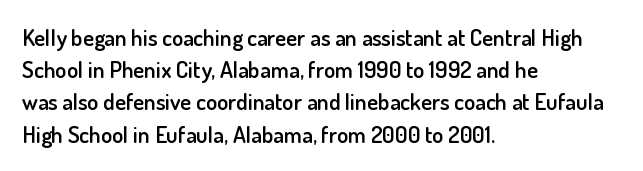
The image shows 23 px text type, upright; set left-aligned, normal line spacing (1.4x), normal letter spacing, not underlined.
